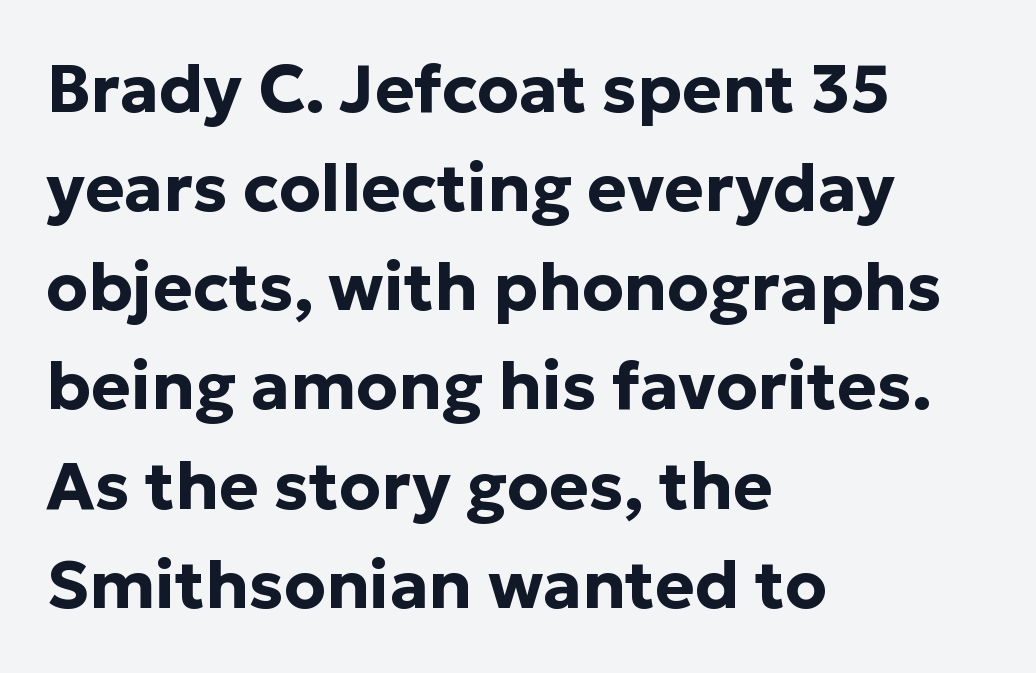
{"serif": "no", "italic": "no", "bold": "yes", "weight": "bold", "width": "normal", "stroke_contrast": "low", "x_height": "medium", "monospaced": "no", "underline": "no", "align": "left", "line_spacing": "normal", "line_spacing_ratio": 1.48, "letter_spacing": "normal", "letter_spacing_em": 0.0, "glyph_px": 67}
